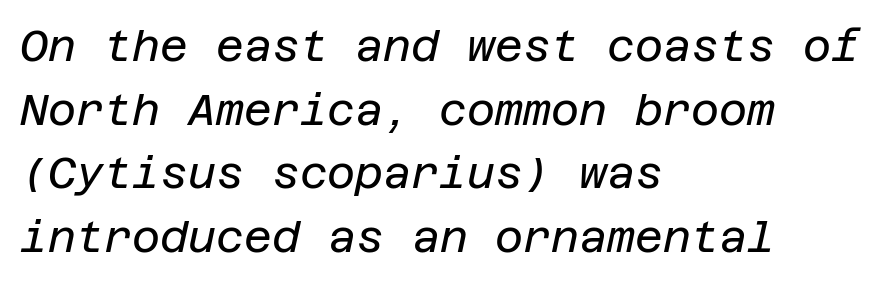
{"italic": "yes", "lean": "right", "slant_degrees": 12, "bold": "no", "weight": "regular", "width": "normal", "stroke_contrast": "low", "x_height": "large", "underline": "no", "align": "left", "line_spacing": "normal", "line_spacing_ratio": 1.48, "letter_spacing": "normal", "letter_spacing_em": 0.0, "glyph_px": 43}
